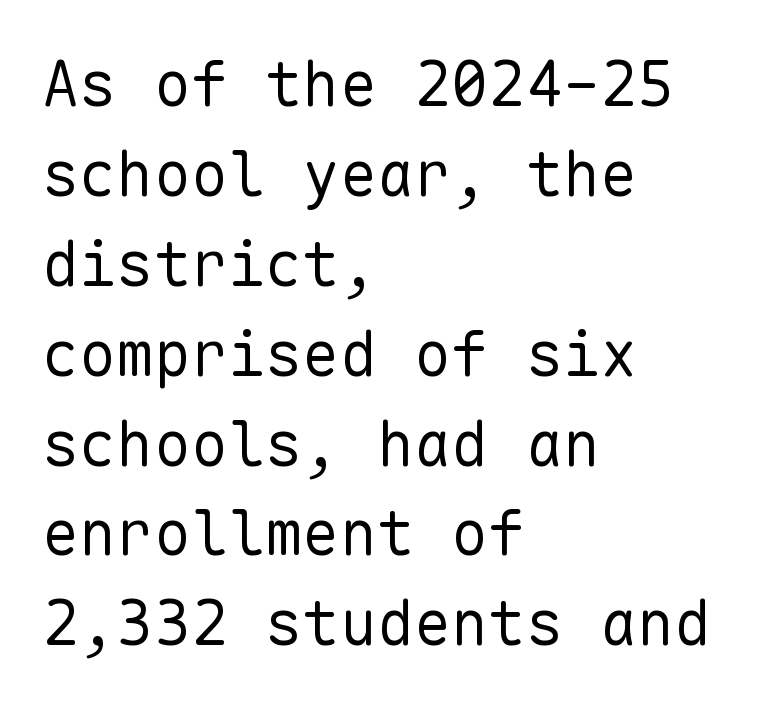
Q: Is the text bold? A: No.
Q: Is the text italic (slanted)? A: No, it is upright.
Q: Is the typeface a serif or a sans-serif typeface? A: Sans-serif.
Q: Is the text underlined? A: No.
Q: How is the paragraph aligned? A: Left-aligned.
Q: Is the spacing between letters normal or unusually wide? A: Normal.
Q: Is the spacing between lines tight, normal or loose? A: Normal.
Q: Width (condensed, normal, or wide)? A: Normal.
Q: Stroke contrast? A: Low.
Q: x-height? A: Medium.
Q: Monospaced? A: Yes.
